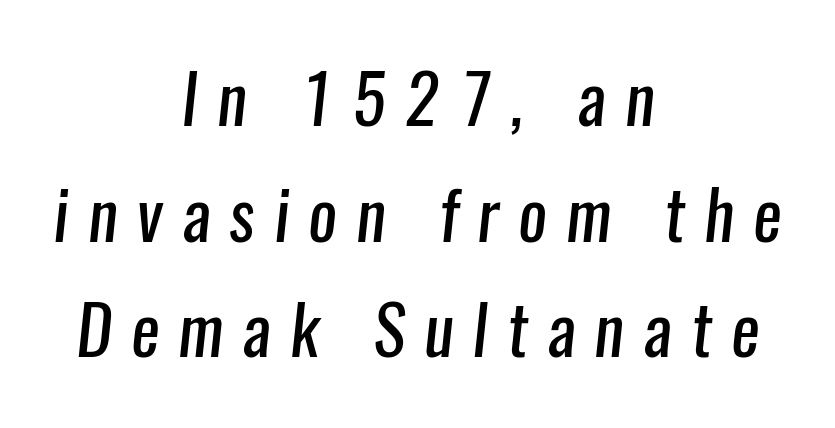
Glyph-to-glyph distance is far greater than everyday printed text. The compositor balanced each line on the midline. Looks like regular typesetting: each glyph gets only the width it needs. Words float on clear page, feet unadorned. The face looks like a standard text weight, possibly lighter.
